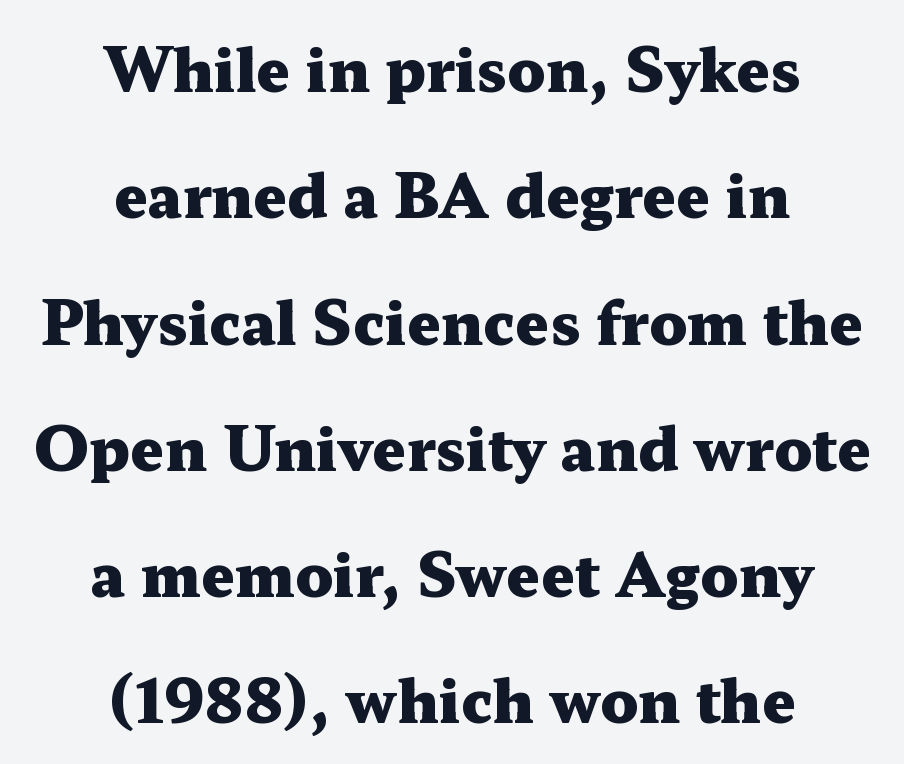
The image shows 59 px heavy, wide serif type, upright; set centered, loose line spacing (2.14x), normal letter spacing, not underlined; medium stroke contrast and a medium x-height.
